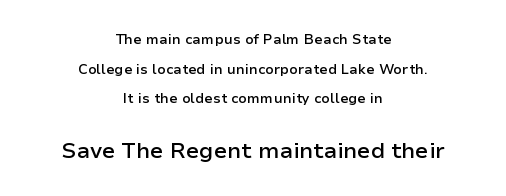
Q: Is the text bold? A: Semi-bold.
Q: Is the text italic (slanted)? A: No, it is upright.
Q: Is the text underlined? A: No.
Q: How is the paragraph aligned? A: Centered.
Q: Is the spacing between letters normal or unusually wide? A: Normal.
Q: Is the spacing between lines tight, normal or loose? A: Loose.
Q: Which block of text is set in a larger size, the first (top) or the second (bottom)? A: The second (bottom) one.
